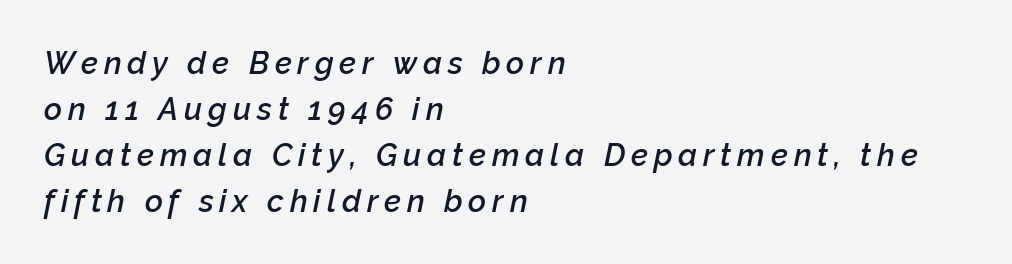
Q: Is the text bold? A: Semi-bold.
Q: Is the text italic (slanted)? A: Yes, it leans right by about 12 degrees.
Q: Is the text underlined? A: No.
Q: How is the paragraph aligned? A: Left-aligned.
Q: Is the spacing between lines tight, normal or loose? A: Normal.
Q: Width (condensed, normal, or wide)? A: Normal.
Q: Stroke contrast? A: Low.
Q: x-height? A: Medium.
Q: Monospaced? A: No.
